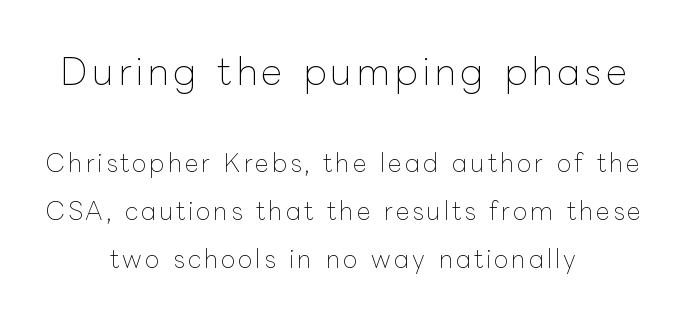
{"italic": "no", "bold": "no", "weight": "thin", "width": "normal", "stroke_contrast": "low", "x_height": "medium", "monospaced": "no", "underline": "no", "align": "center", "line_spacing": "loose", "line_spacing_ratio": 2.0, "larger_block": "first", "size_ratio": 1.5, "glyph_px": 36}
